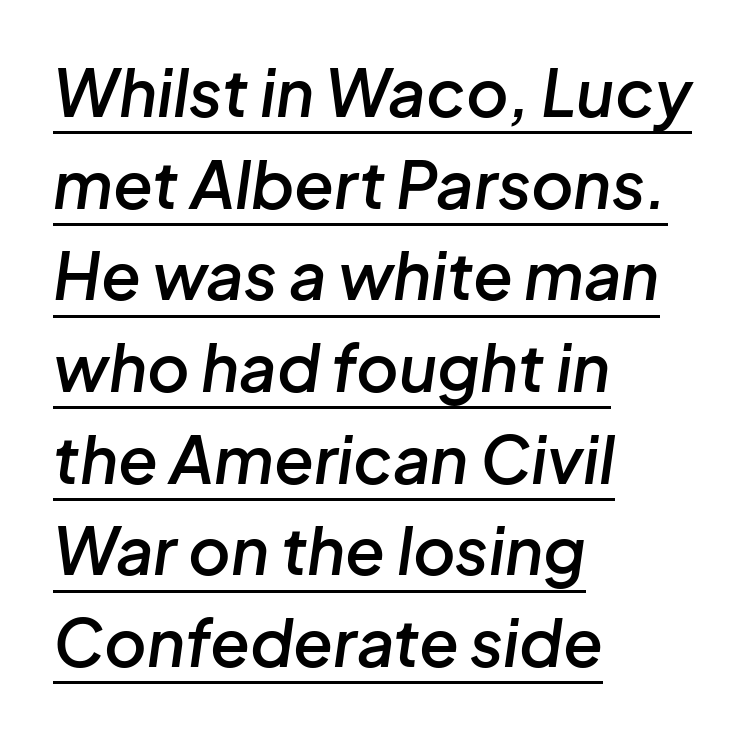
The image shows 65 px semibold type, italic (leaning right); set left-aligned, normal line spacing (1.41x), normal letter spacing, underlined; low stroke contrast and a medium x-height.
